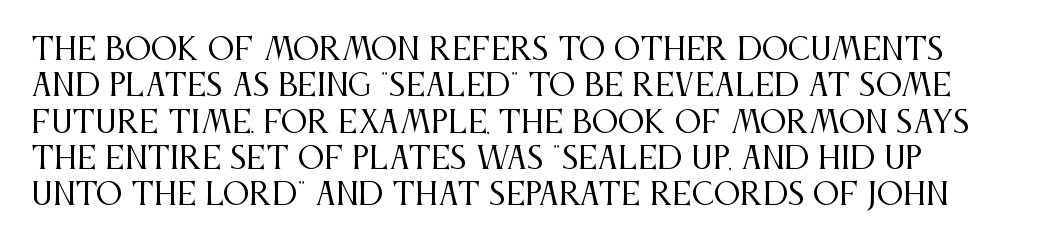
Look at the tracking — it's just the regular setting, nothing added. The typography opts for an upright posture over an oblique one. Do the characters align in a grid? No, the font is proportional. Vertical stems look standard width or narrower in stroke. Anything drawn beneath the words? Only blank space.
